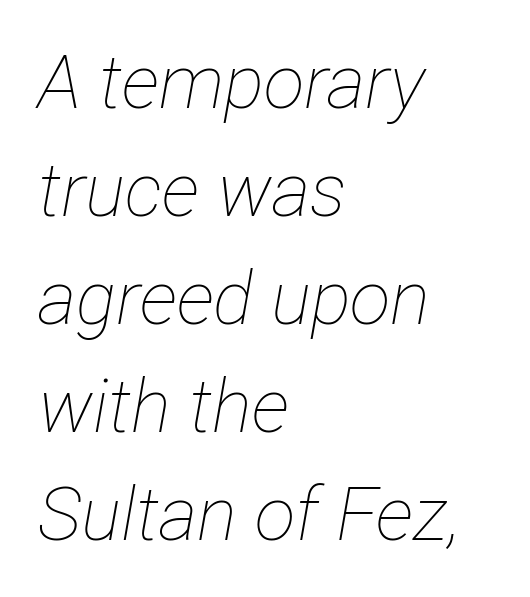
{"italic": "yes", "lean": "right", "slant_degrees": 12, "bold": "no", "weight": "thin", "width": "condensed", "stroke_contrast": "low", "x_height": "medium", "monospaced": "no", "underline": "no", "align": "left", "line_spacing": "normal", "line_spacing_ratio": 1.44, "letter_spacing": "normal", "letter_spacing_em": 0.0, "glyph_px": 75}
